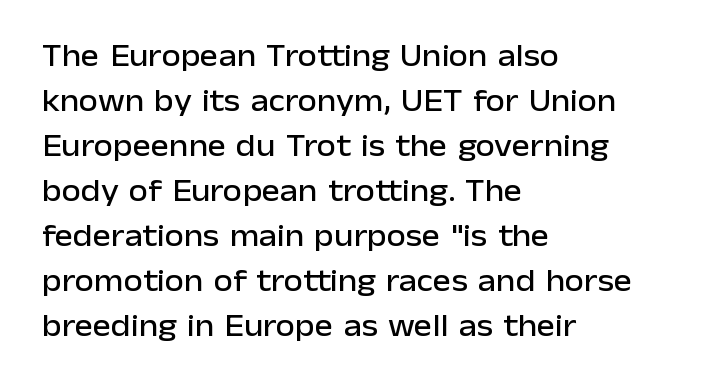
The image shows 31 px sans-serif type, upright; set left-aligned, normal line spacing (1.45x), normal letter spacing, not underlined; low stroke contrast and a medium x-height.
